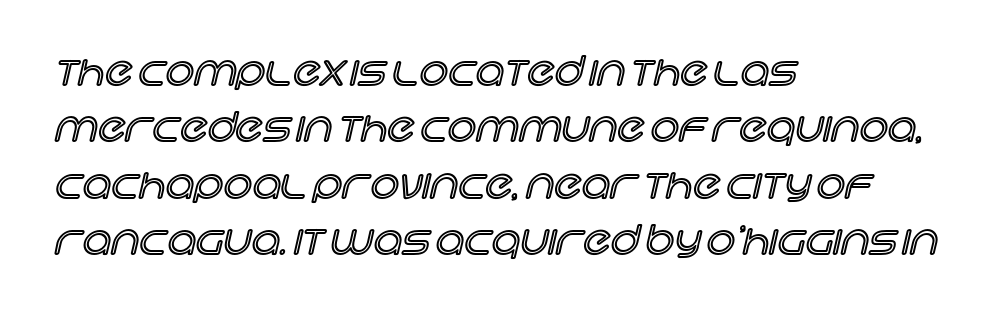
{"width": "normal", "x_height": "large", "monospaced": "no", "underline": "no", "align": "left", "line_spacing": "normal", "line_spacing_ratio": 1.41, "letter_spacing": "normal", "letter_spacing_em": 0.0, "glyph_px": 40}
